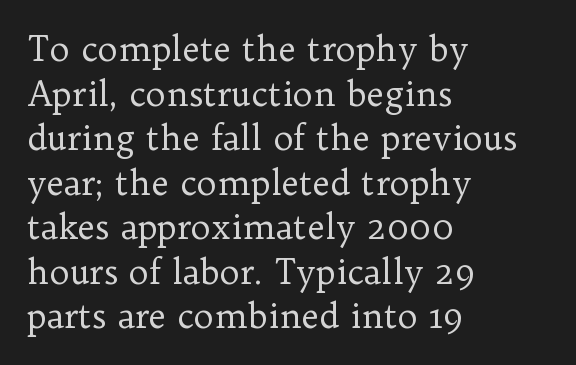
The image shows 34 px regular-weight serif type, upright; set left-aligned, normal line spacing (1.31x), normal letter spacing, not underlined; low stroke contrast and a medium x-height.
